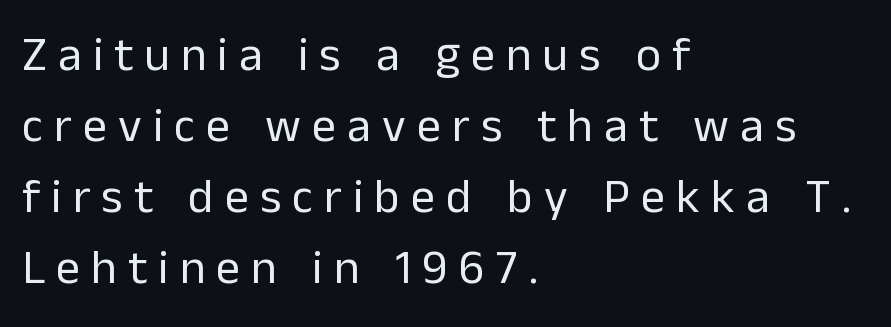
Q: Is the text bold? A: No.
Q: Is the text italic (slanted)? A: No, it is upright.
Q: Is the typeface a serif or a sans-serif typeface? A: Sans-serif.
Q: Is the text underlined? A: No.
Q: How is the paragraph aligned? A: Left-aligned.
Q: Is the spacing between letters normal or unusually wide? A: Unusually wide.
Q: Is the spacing between lines tight, normal or loose? A: Normal.
Q: Width (condensed, normal, or wide)? A: Normal.
Q: Stroke contrast? A: Low.
Q: x-height? A: Medium.
Q: Monospaced? A: No.
